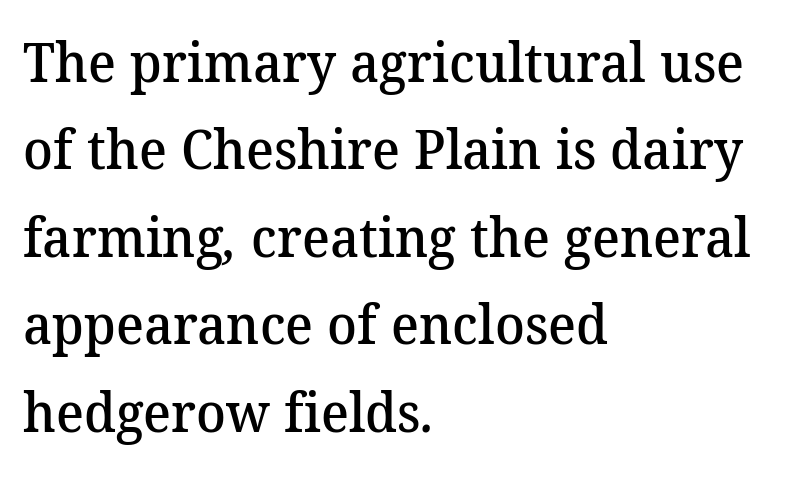
Q: Is the text bold? A: Semi-bold.
Q: Is the typeface a serif or a sans-serif typeface? A: Serif.
Q: Is the text underlined? A: No.
Q: How is the paragraph aligned? A: Left-aligned.
Q: Is the spacing between letters normal or unusually wide? A: Normal.
Q: Is the spacing between lines tight, normal or loose? A: Normal.
Q: Width (condensed, normal, or wide)? A: Normal.
Q: Stroke contrast? A: Medium.
Q: x-height? A: Medium.
Q: Monospaced? A: No.
